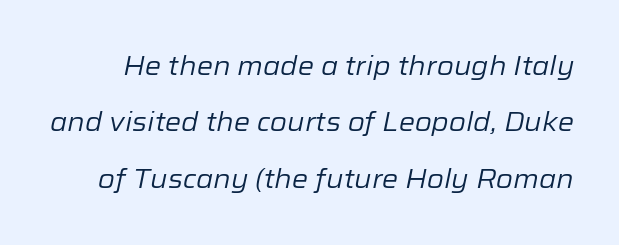
Tracking value appears to be zero — textbook default spacing. Descender tails drop into unmarked territory. Slant detected: the letters are inclined. Baseline-to-baseline distance is far greater than the letter height. The typeface has the unassuming heft of standard copy or less.
